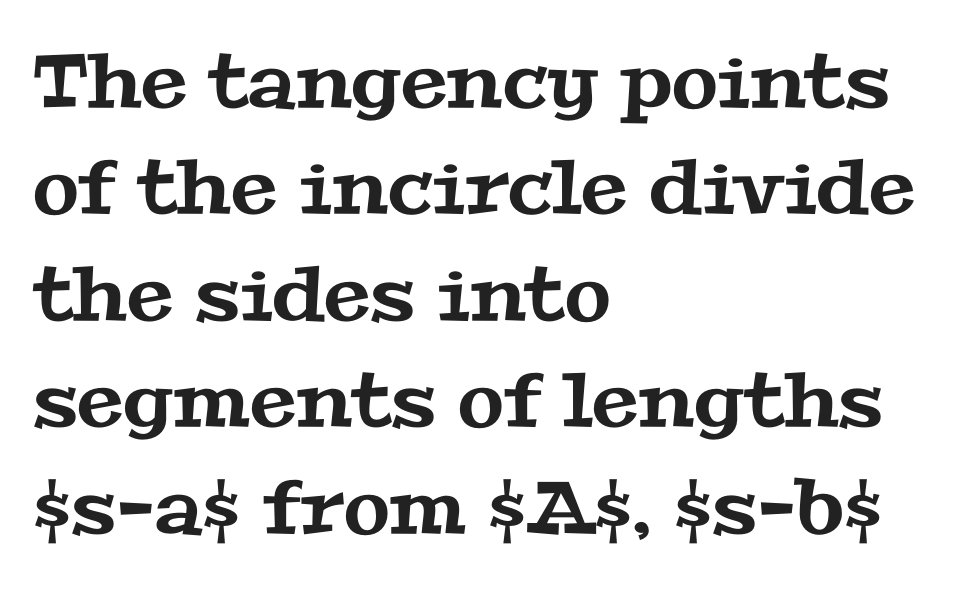
Think of a printed novel: that variable character pitch is what you see here. The horizontal fit of the characters is conventional and even. Underline: absent. In terms of letterform style, serifs are clearly present. Left-aligned paragraph, ragged on the right.
